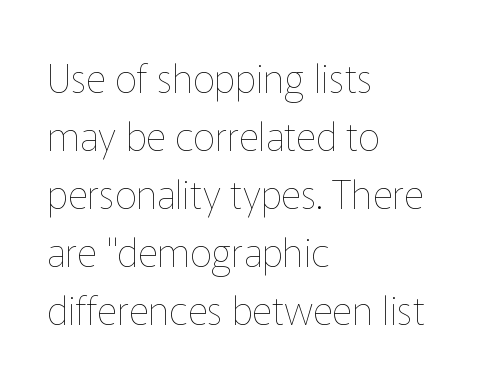
Quick note: interline space is typical. Between one letter and the next there's only the usual sliver of space. Each letter keeps its own natural width here, so spacing adapts to shape. Notice how the passage keeps a crisp vertical edge on the left only. Ink coverage per letter is moderate at most.
